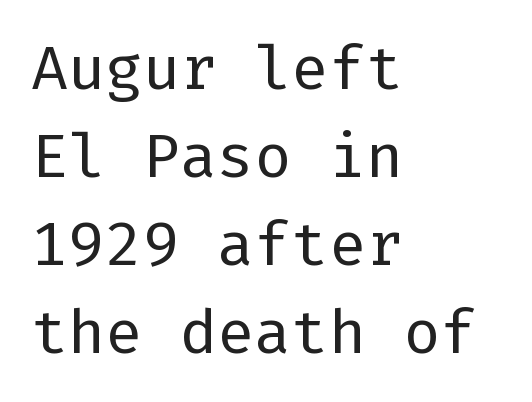
Q: Is the text bold? A: No.
Q: Is the text italic (slanted)? A: No, it is upright.
Q: Is the typeface a serif or a sans-serif typeface? A: Sans-serif.
Q: Is the text underlined? A: No.
Q: How is the paragraph aligned? A: Left-aligned.
Q: Is the spacing between letters normal or unusually wide? A: Normal.
Q: Is the spacing between lines tight, normal or loose? A: Normal.
Q: Width (condensed, normal, or wide)? A: Normal.
Q: Stroke contrast? A: Low.
Q: x-height? A: Medium.
